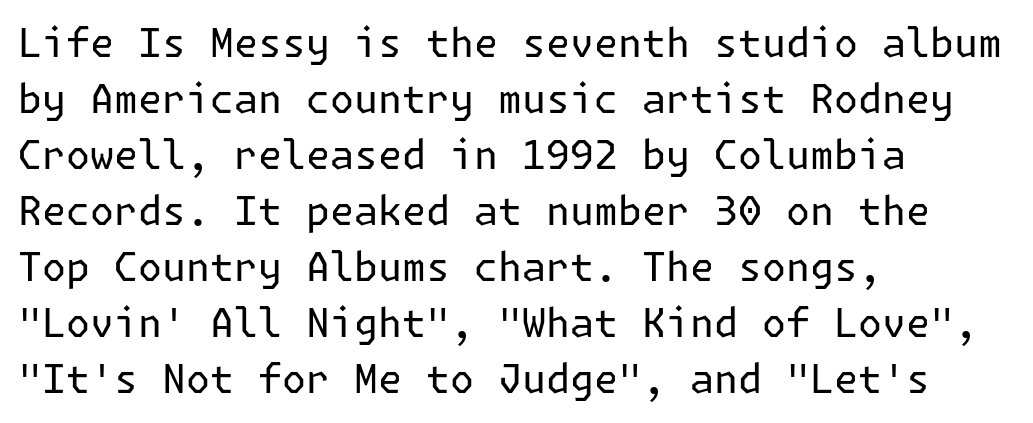
Q: Is the text bold? A: No.
Q: Is the text italic (slanted)? A: No, it is upright.
Q: Is the typeface a serif or a sans-serif typeface? A: Sans-serif.
Q: Is the text underlined? A: No.
Q: How is the paragraph aligned? A: Left-aligned.
Q: Is the spacing between letters normal or unusually wide? A: Normal.
Q: Is the spacing between lines tight, normal or loose? A: Normal.
Q: Width (condensed, normal, or wide)? A: Normal.
Q: Stroke contrast? A: Low.
Q: x-height? A: Medium.
